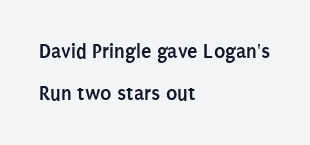
Q: Is the text bold? A: Yes.
Q: Is the text italic (slanted)? A: No, it is upright.
Q: Is the text underlined? A: No.
Q: How is the paragraph aligned? A: Left-aligned.
Q: Is the spacing between letters normal or unusually wide? A: Normal.
Q: Is the spacing between lines tight, normal or loose? A: Loose.
